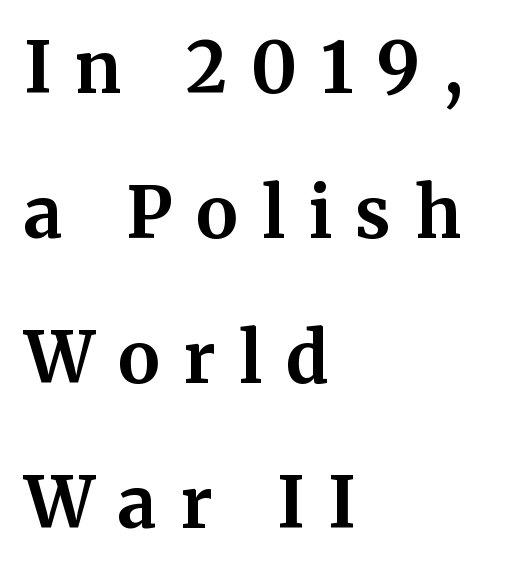
{"serif": "yes", "italic": "no", "bold": "yes", "weight": "bold", "width": "normal", "stroke_contrast": "medium", "x_height": "medium", "monospaced": "no", "underline": "no", "align": "left", "line_spacing": "loose", "line_spacing_ratio": 2.07, "letter_spacing": "wide", "letter_spacing_em": 0.34, "glyph_px": 70}
